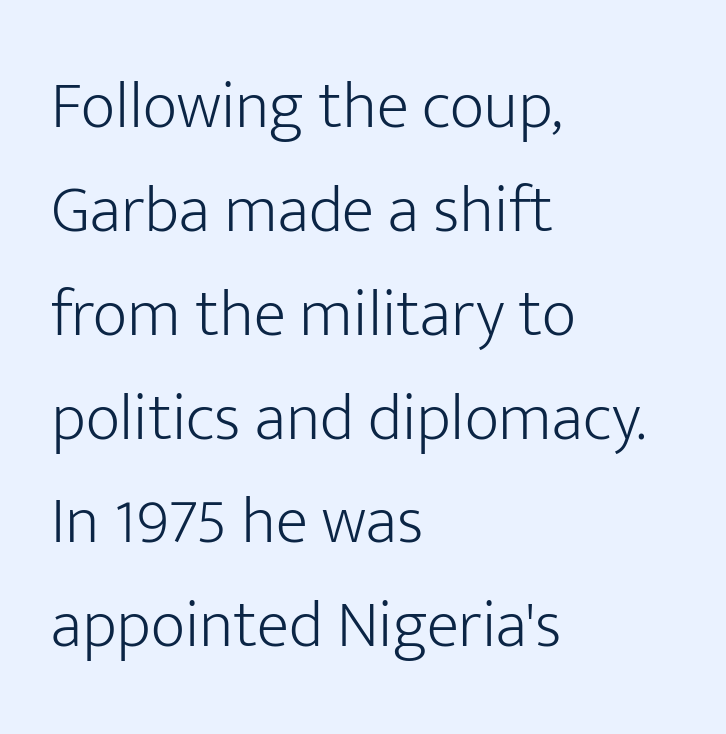
The image shows 67 px light sans-serif type, upright; set left-aligned, normal line spacing (1.55x), normal letter spacing, not underlined; low stroke contrast and a medium x-height.
